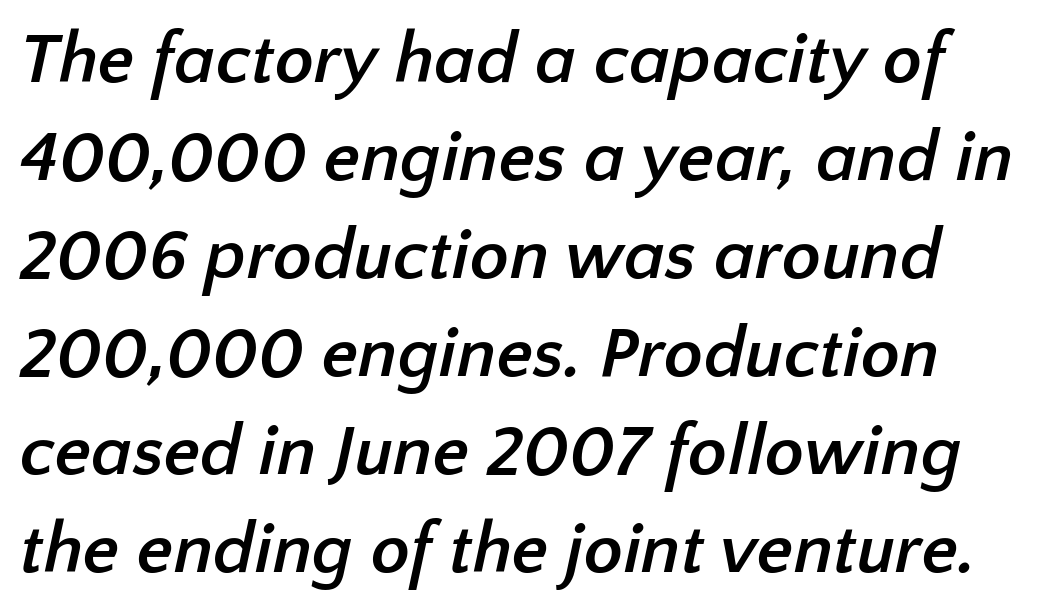
The image shows 72 px semibold sans-serif type; set normal line spacing (1.36x), normal letter spacing, not underlined; low stroke contrast and a medium x-height.
